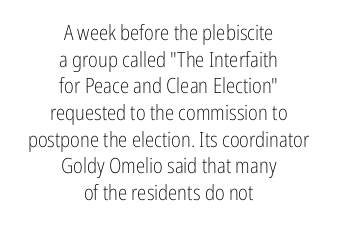
{"italic": "no", "bold": "no", "underline": "no", "align": "center", "line_spacing": "normal", "line_spacing_ratio": 1.27, "letter_spacing": "normal", "letter_spacing_em": 0.0, "glyph_px": 21}
